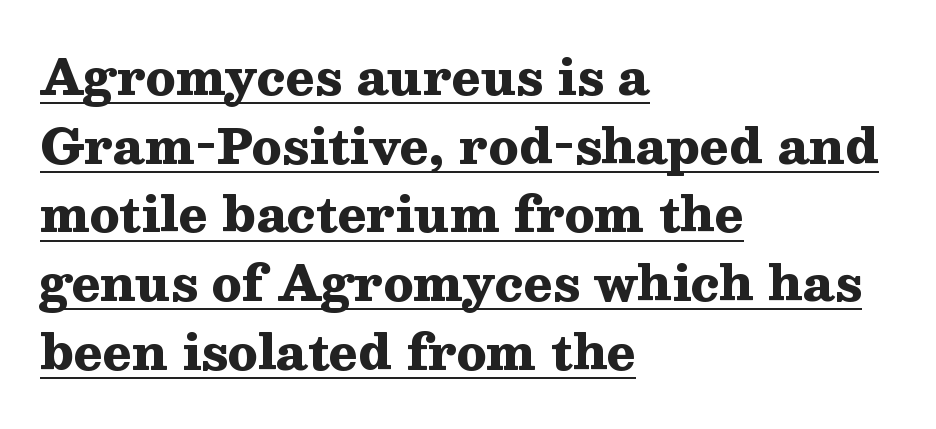
The image shows 48 px heavy, wide serif type, upright; set left-aligned, normal line spacing (1.43x), normal letter spacing, underlined; medium stroke contrast and a medium x-height.
